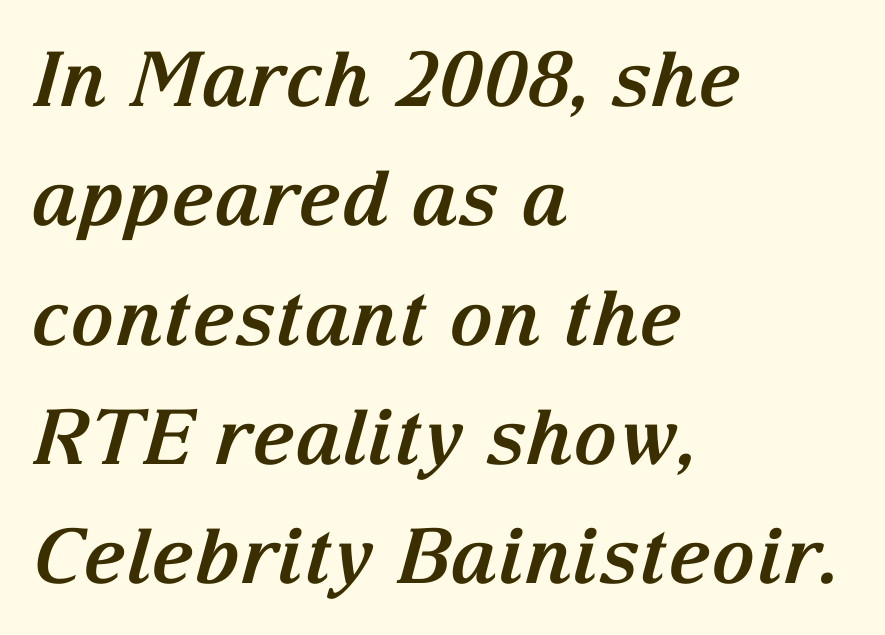
{"serif": "yes", "italic": "yes", "lean": "right", "slant_degrees": 15, "bold": "yes", "weight": "bold", "width": "normal", "stroke_contrast": "medium", "x_height": "medium", "monospaced": "no", "underline": "no", "align": "left", "line_spacing": "normal", "line_spacing_ratio": 1.57, "letter_spacing": "normal", "letter_spacing_em": 0.0, "glyph_px": 76}
